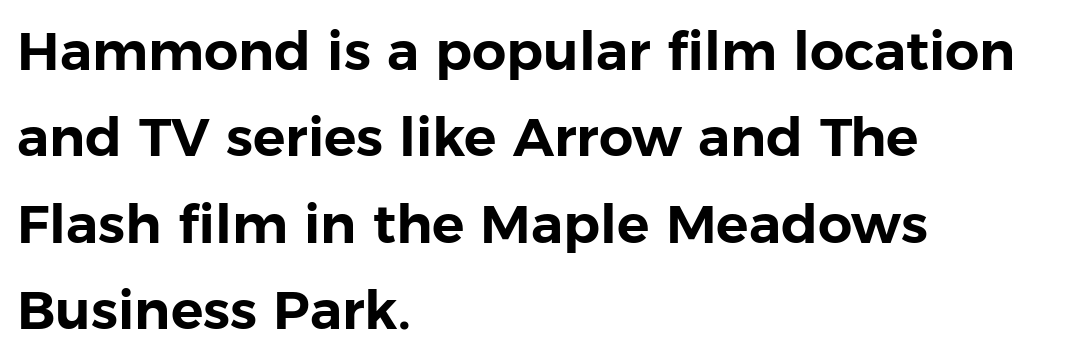
{"serif": "no", "italic": "no", "width": "normal", "stroke_contrast": "low", "x_height": "medium", "monospaced": "no", "underline": "no", "align": "left", "line_spacing": "normal", "line_spacing_ratio": 1.6, "letter_spacing": "normal", "letter_spacing_em": 0.0, "glyph_px": 54}
